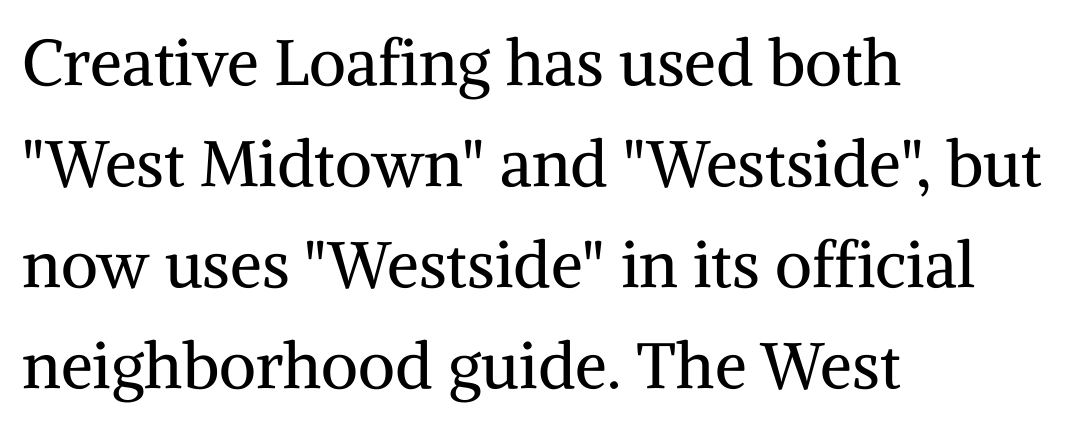
The image shows 64 px regular-weight serif type, upright; set left-aligned, normal line spacing (1.58x), normal letter spacing, not underlined; medium stroke contrast and a medium x-height.
